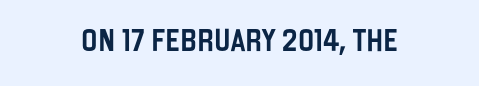
Q: Is the text italic (slanted)? A: No, it is upright.
Q: Is the text underlined? A: No.
Q: Is the spacing between letters normal or unusually wide? A: Normal.
